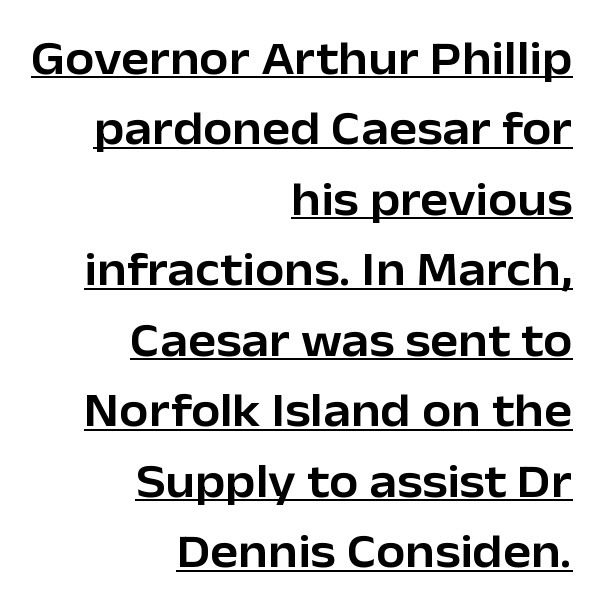
These lines were composed using upright roman letters. These lines are set flush right with a ragged left edge. Notice how descenders clear the ascenders below comfortably — that's standard leading. Honestly, the underline is the first thing you notice here. A typesetter would call this proportional, since set widths differ per character.
